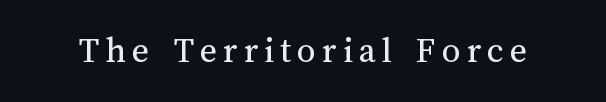
The image shows 37 px regular-weight type, upright; set not underlined; medium stroke contrast and a medium x-height.
